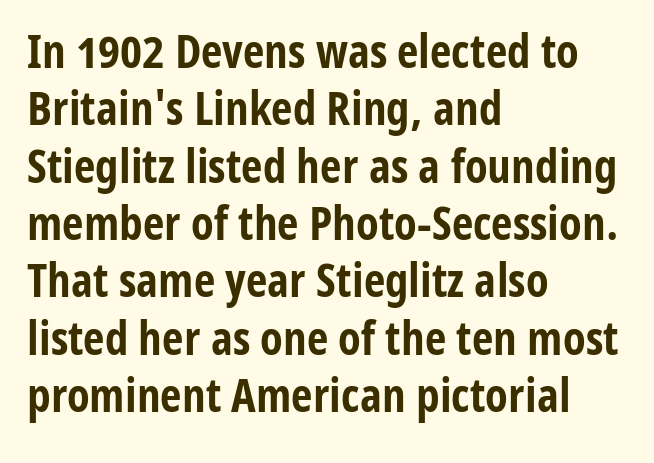
The image shows 47 px bold, condensed sans-serif type, upright; set left-aligned, line spacing 1.22x, normal letter spacing, not underlined; low stroke contrast and a medium x-height.
